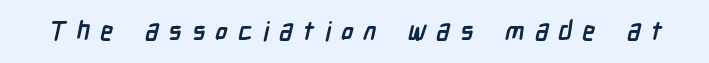
{"bold": "yes", "underline": "no", "letter_spacing": "wide", "letter_spacing_em": 0.39, "glyph_px": 26}
